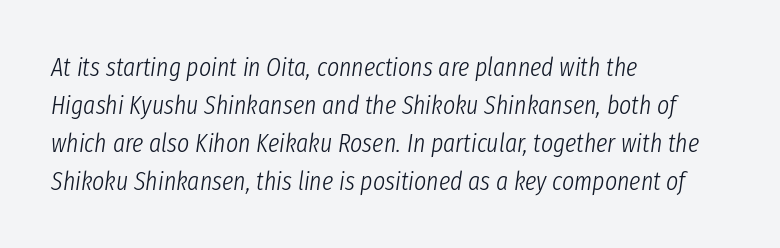
A quiet, ordinary-to-light weight characterises the typeface. Standard letterfit; no display-style spreading of the glyphs. Plain, unruled lines of type. Notice how the passage keeps a crisp vertical edge on the left only. Each new line begins a customary step beneath the previous one.
